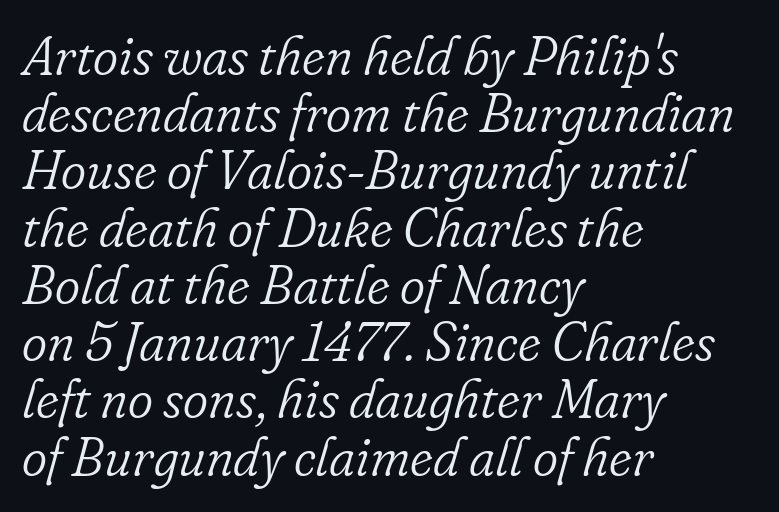
{"serif": "yes", "italic": "yes", "lean": "right", "slant_degrees": 16, "bold": "no", "weight": "light", "width": "normal", "stroke_contrast": "low", "x_height": "small", "monospaced": "no", "underline": "no", "align": "left", "line_spacing": "tight", "line_spacing_ratio": 1.06, "letter_spacing": "normal", "letter_spacing_em": 0.0, "glyph_px": 54}
